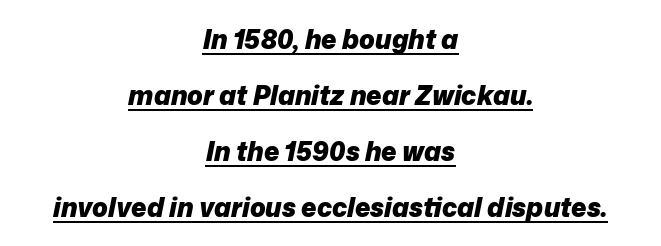
Q: Is the text bold? A: Yes.
Q: Is the text italic (slanted)? A: Yes, it leans right by about 12 degrees.
Q: Is the text underlined? A: Yes.
Q: How is the paragraph aligned? A: Centered.
Q: Is the spacing between letters normal or unusually wide? A: Normal.
Q: Is the spacing between lines tight, normal or loose? A: Loose.
